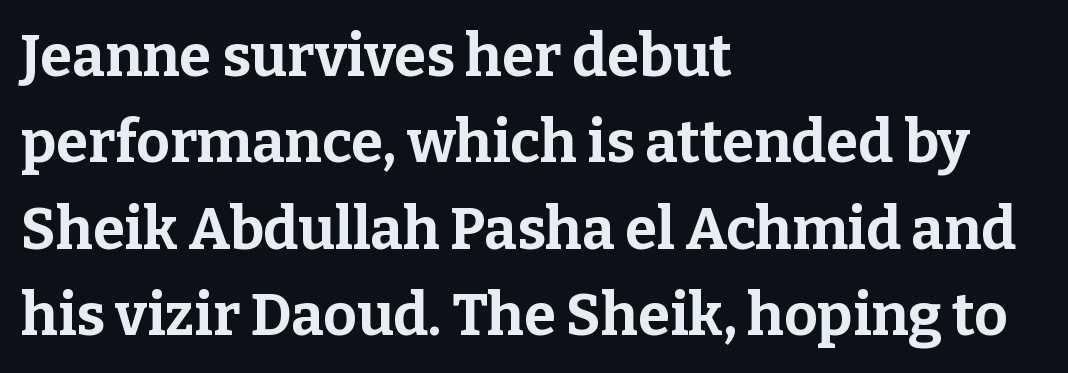
Q: Is the text bold? A: Yes.
Q: Is the text italic (slanted)? A: No, it is upright.
Q: Is the typeface a serif or a sans-serif typeface? A: Serif.
Q: Is the text underlined? A: No.
Q: How is the paragraph aligned? A: Left-aligned.
Q: Is the spacing between letters normal or unusually wide? A: Normal.
Q: Is the spacing between lines tight, normal or loose? A: Normal.
Q: Width (condensed, normal, or wide)? A: Normal.
Q: Stroke contrast? A: Low.
Q: x-height? A: Medium.
Q: Monospaced? A: No.
